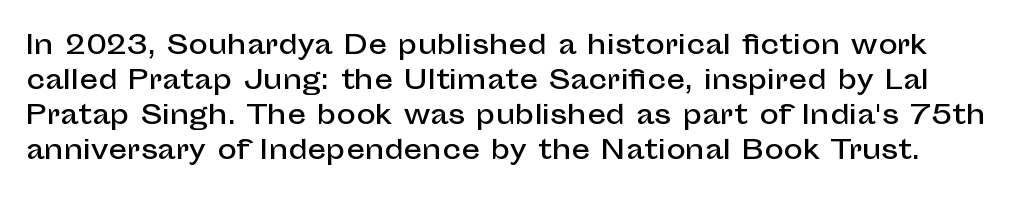
The image shows 26 px text type, upright; set normal line spacing (1.34x), normal letter spacing, not underlined.
